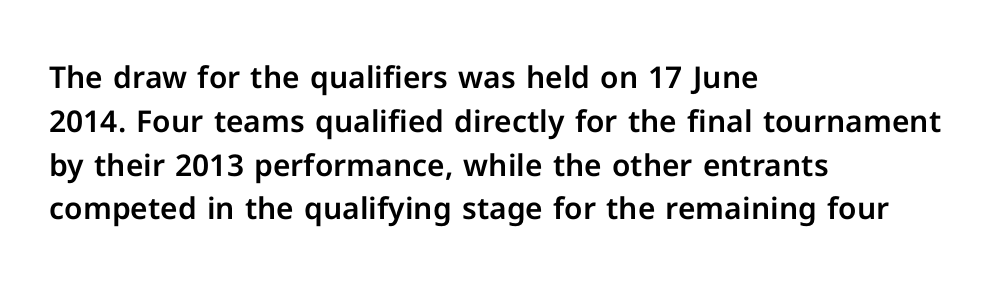
{"serif": "no", "italic": "no", "width": "normal", "stroke_contrast": "low", "x_height": "medium", "monospaced": "no", "underline": "no", "align": "left", "line_spacing": "normal", "line_spacing_ratio": 1.46, "letter_spacing": "normal", "letter_spacing_em": 0.0, "glyph_px": 30}
